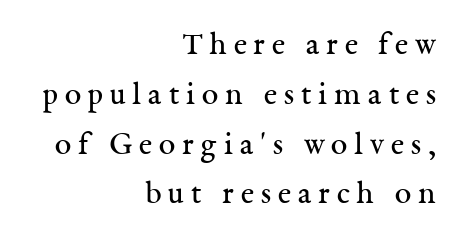
{"serif": "yes", "italic": "no", "bold": "no", "weight": "regular", "width": "normal", "stroke_contrast": "medium", "x_height": "medium", "monospaced": "no", "underline": "no", "align": "right", "line_spacing": "normal", "line_spacing_ratio": 1.51, "letter_spacing": "wide", "letter_spacing_em": 0.21, "glyph_px": 33}
